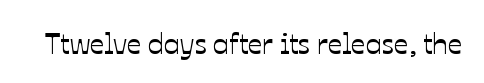
Honestly, there is no underline to notice here at all. A typesetter would call this proportional, since set widths differ per character. Default kerning and tracking; the words read as compact shapes. Italic: no, the glyphs are upright roman.
